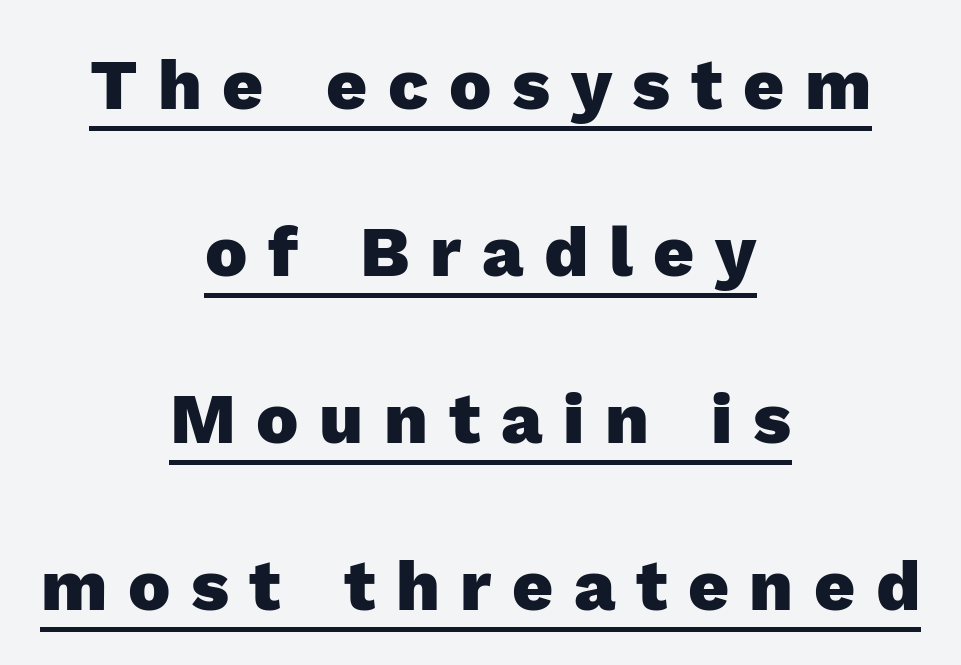
Notice how thick the strokes are: this is what a full bold looks like. These lines have a slow, spaced-out rhythm from letter to letter. Students, observe the line beneath the letters — that is underlining. The axis of the letterforms is exactly vertical. Looks like regular typesetting: each glyph gets only the width it needs. The vertical gap from one line to the next is large.
